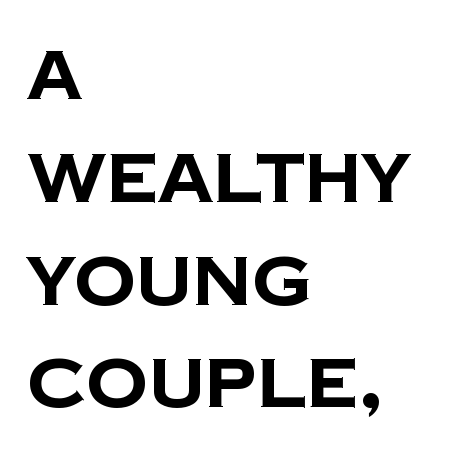
The image shows 69 px bold sans-serif type; set left-aligned, normal line spacing (1.49x), normal letter spacing, not underlined; low stroke contrast and a large x-height.
